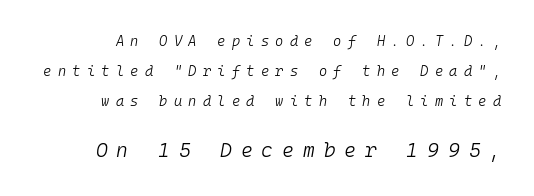
The image shows 20 px text type, italic (leaning right); set loose line spacing (2.13x), unusually wide letter spacing (+0.45 em), not underlined; the second (bottom) block is 1.43x larger.
